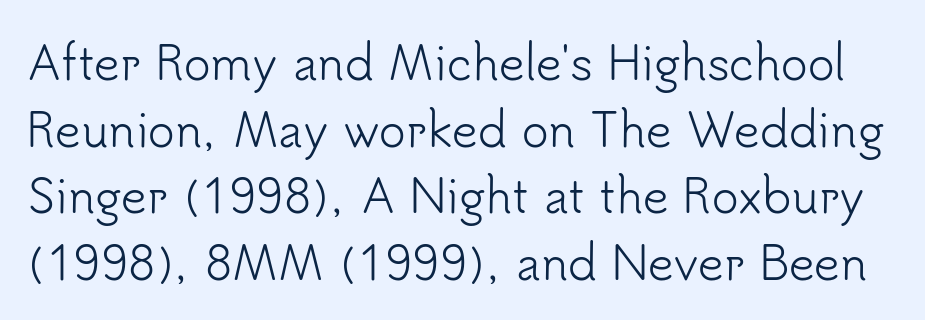
Q: Is the text bold? A: No.
Q: Is the text italic (slanted)? A: No, it is upright.
Q: Is the typeface a serif or a sans-serif typeface? A: Sans-serif.
Q: Is the text underlined? A: No.
Q: Is the spacing between letters normal or unusually wide? A: Normal.
Q: Is the spacing between lines tight, normal or loose? A: Normal.
Q: Width (condensed, normal, or wide)? A: Normal.
Q: Stroke contrast? A: Low.
Q: x-height? A: Small.
Q: Monospaced? A: No.
